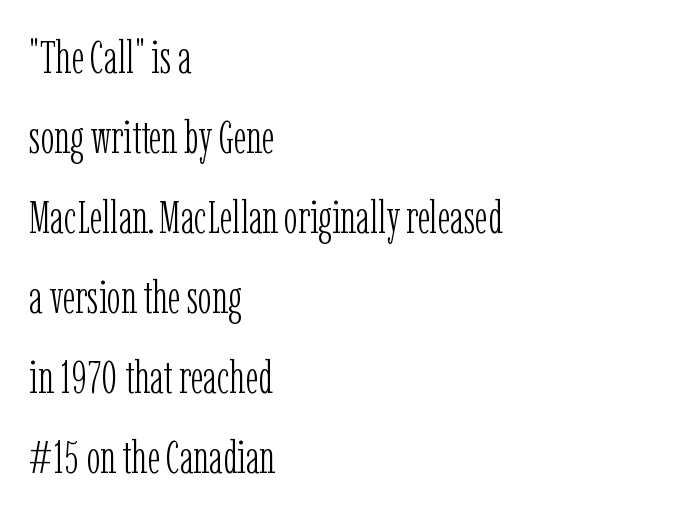
Q: Is the text bold? A: No.
Q: Is the text italic (slanted)? A: No, it is upright.
Q: Is the typeface a serif or a sans-serif typeface? A: Serif.
Q: Is the text underlined? A: No.
Q: How is the paragraph aligned? A: Left-aligned.
Q: Is the spacing between letters normal or unusually wide? A: Normal.
Q: Width (condensed, normal, or wide)? A: Condensed.
Q: Stroke contrast? A: Low.
Q: x-height? A: Medium.
Q: Monospaced? A: No.
